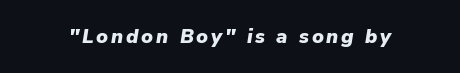
Q: Is the text bold? A: Yes.
Q: Is the text italic (slanted)? A: Yes, it leans right by about 9 degrees.
Q: Is the text underlined? A: No.
